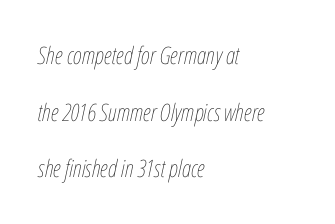
The image shows 24 px text type, italic (leaning right); set left-aligned, loose line spacing (2.36x), normal letter spacing, not underlined.
